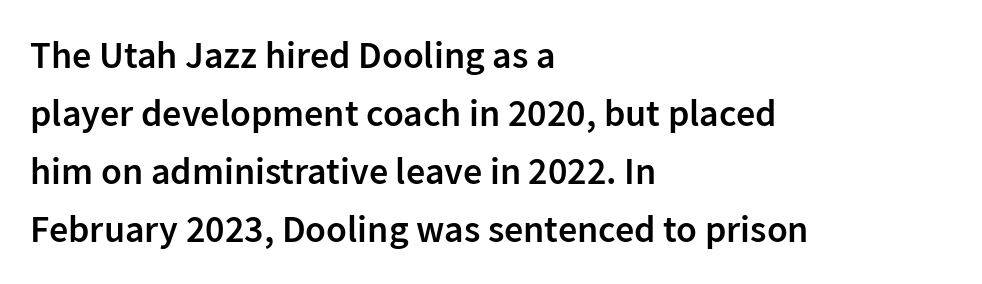
Q: Is the text bold? A: Semi-bold.
Q: Is the text italic (slanted)? A: No, it is upright.
Q: Is the typeface a serif or a sans-serif typeface? A: Sans-serif.
Q: Is the text underlined? A: No.
Q: How is the paragraph aligned? A: Left-aligned.
Q: Is the spacing between letters normal or unusually wide? A: Normal.
Q: Is the spacing between lines tight, normal or loose? A: Normal.
Q: Width (condensed, normal, or wide)? A: Normal.
Q: Stroke contrast? A: Low.
Q: x-height? A: Medium.
Q: Monospaced? A: No.
